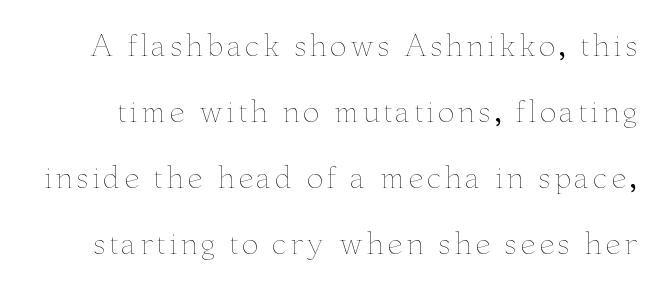
The image shows 28 px thin, wide type, upright; set loose line spacing (2.36x), not underlined; low stroke contrast and a small x-height.
